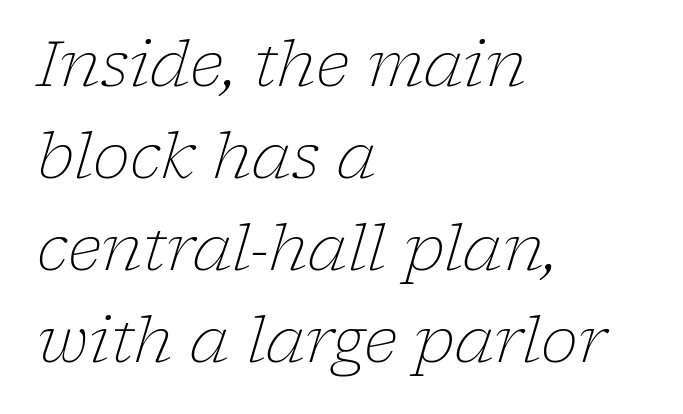
Q: Is the text bold? A: No.
Q: Is the text italic (slanted)? A: Yes, it leans right by about 17 degrees.
Q: Is the typeface a serif or a sans-serif typeface? A: Serif.
Q: Is the text underlined? A: No.
Q: How is the paragraph aligned? A: Left-aligned.
Q: Is the spacing between letters normal or unusually wide? A: Normal.
Q: Is the spacing between lines tight, normal or loose? A: Normal.
Q: Width (condensed, normal, or wide)? A: Normal.
Q: Stroke contrast? A: Low.
Q: x-height? A: Medium.
Q: Monospaced? A: No.
